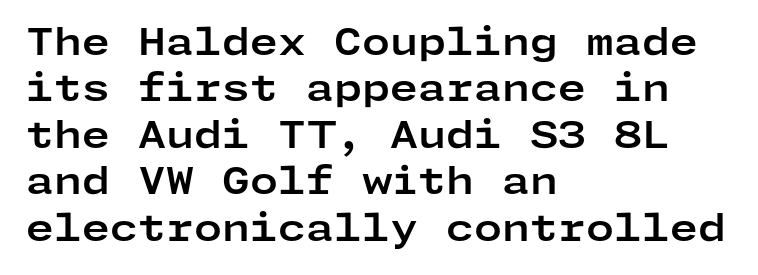
{"serif": "no", "italic": "no", "bold": "yes", "weight": "bold", "width": "wide", "stroke_contrast": "low", "x_height": "medium", "underline": "no", "align": "left", "line_spacing": "normal", "line_spacing_ratio": 1.29, "letter_spacing": "normal", "letter_spacing_em": 0.0, "glyph_px": 36}
